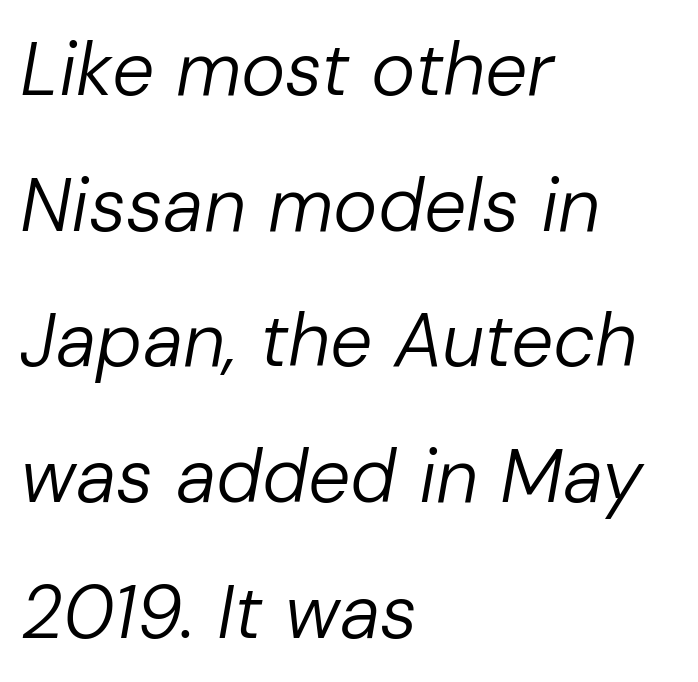
Q: Is the text bold? A: No.
Q: Is the text italic (slanted)? A: Yes, it leans right by about 10 degrees.
Q: Is the text underlined? A: No.
Q: How is the paragraph aligned? A: Left-aligned.
Q: Is the spacing between letters normal or unusually wide? A: Normal.
Q: Width (condensed, normal, or wide)? A: Normal.
Q: Stroke contrast? A: Low.
Q: x-height? A: Medium.
Q: Monospaced? A: No.
